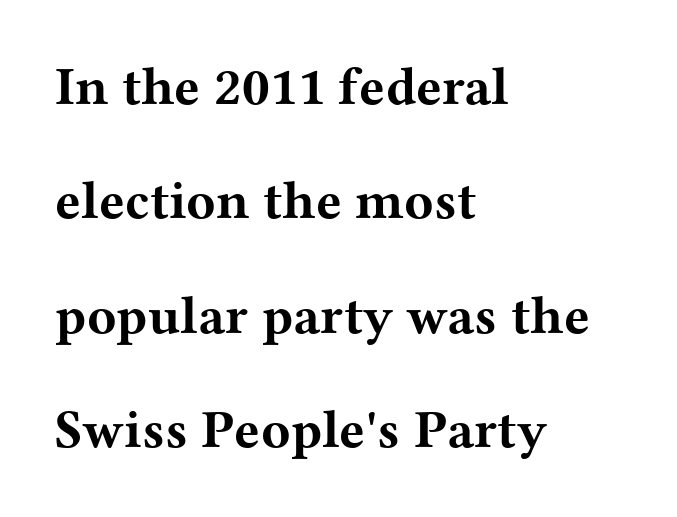
Q: Is the text bold? A: Yes.
Q: Is the text italic (slanted)? A: No, it is upright.
Q: Is the typeface a serif or a sans-serif typeface? A: Serif.
Q: Is the text underlined? A: No.
Q: How is the paragraph aligned? A: Left-aligned.
Q: Is the spacing between letters normal or unusually wide? A: Normal.
Q: Is the spacing between lines tight, normal or loose? A: Loose.
Q: Width (condensed, normal, or wide)? A: Wide.
Q: Stroke contrast? A: Medium.
Q: x-height? A: Medium.
Q: Monospaced? A: No.
